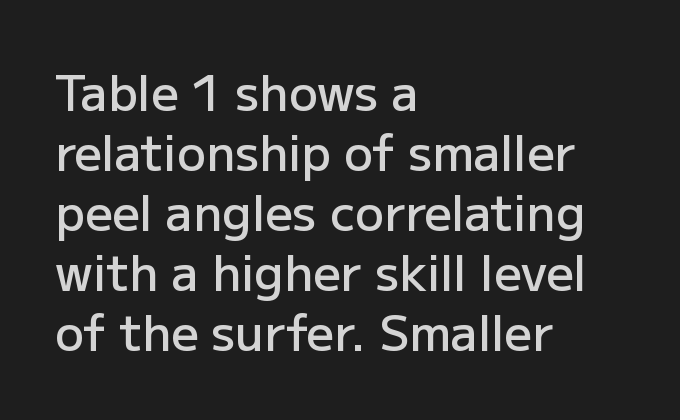
Type without underlining. Looks like regular typesetting: each glyph gets only the width it needs. This sample is left-justified, so line endings fall wherever the words run out. Quick note: interline space is typical.
